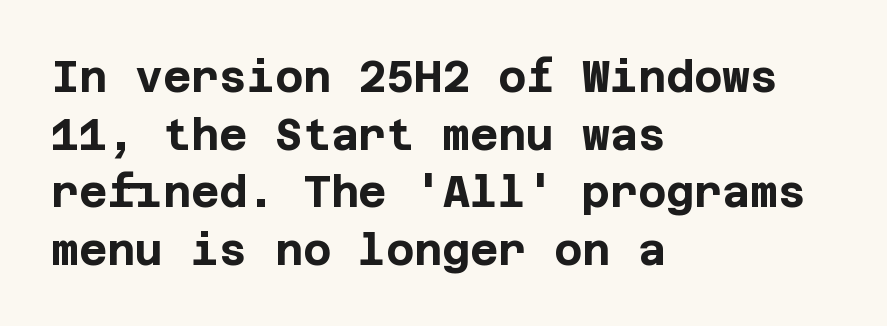
Line beginnings align vertically; line endings do not. Every character sits straight up, as roman type does. In terms of letterform style, serifs are entirely absent. Strokes here are thick enough to call this a true bold. A bare baseline throughout the passage.
